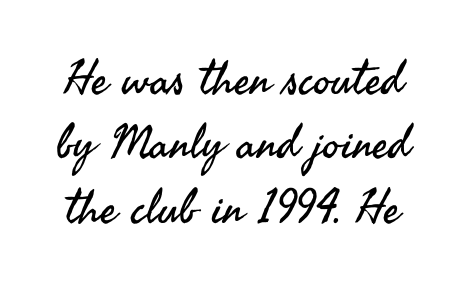
The image shows 47 px regular-weight sans-serif type; set normal line spacing (1.37x), normal letter spacing, not underlined; medium stroke contrast and a small x-height.
